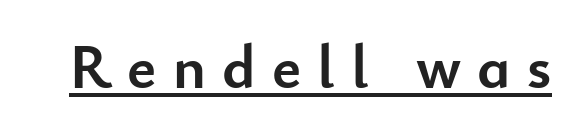
Notice how the stems are strictly vertical — no italics here. Underlined type. To sum up the face: it is a sans, with no serifs. Caption: expanded tracking, letters set apart. The glyphs have the mass of a bold cut.
